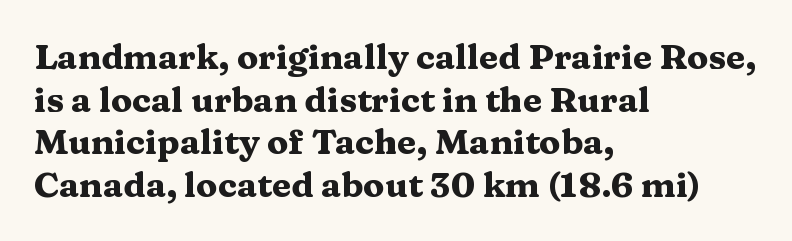
Stroke thickness is high; the sample reads as a true bold. Type without underlining. This rendering uses left alignment, leaving the right contour irregular. Character widths vary here, with narrow letters taking less room than wide ones.
